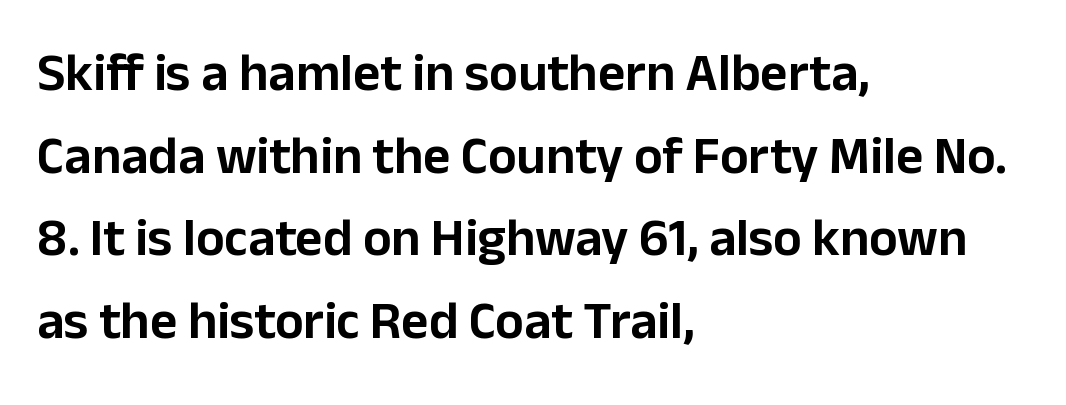
{"serif": "no", "italic": "no", "width": "normal", "stroke_contrast": "low", "x_height": "medium", "monospaced": "no", "underline": "no", "align": "left", "line_spacing": "normal", "line_spacing_ratio": 1.56, "letter_spacing": "normal", "letter_spacing_em": 0.0, "glyph_px": 53}
